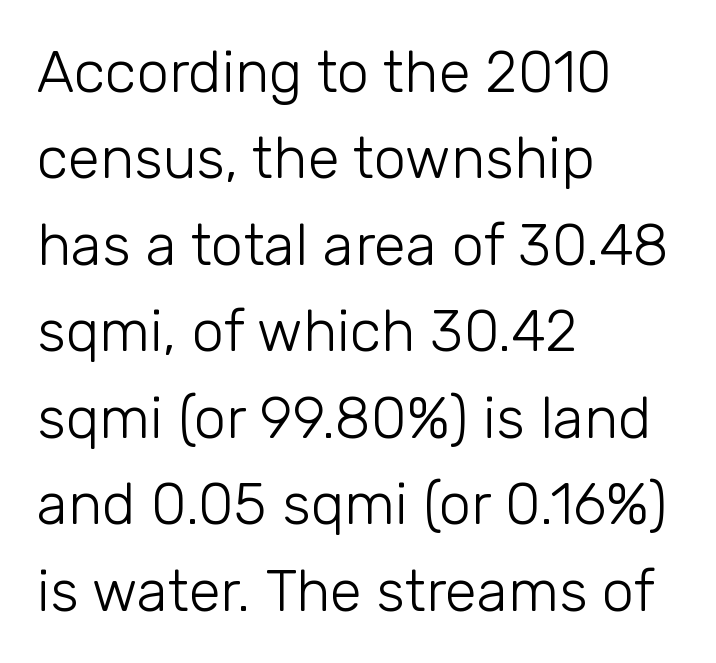
{"serif": "no", "italic": "no", "bold": "no", "weight": "light", "width": "normal", "stroke_contrast": "low", "x_height": "medium", "monospaced": "no", "underline": "no", "align": "left", "line_spacing": "normal", "line_spacing_ratio": 1.49, "letter_spacing": "normal", "letter_spacing_em": 0.0, "glyph_px": 58}
